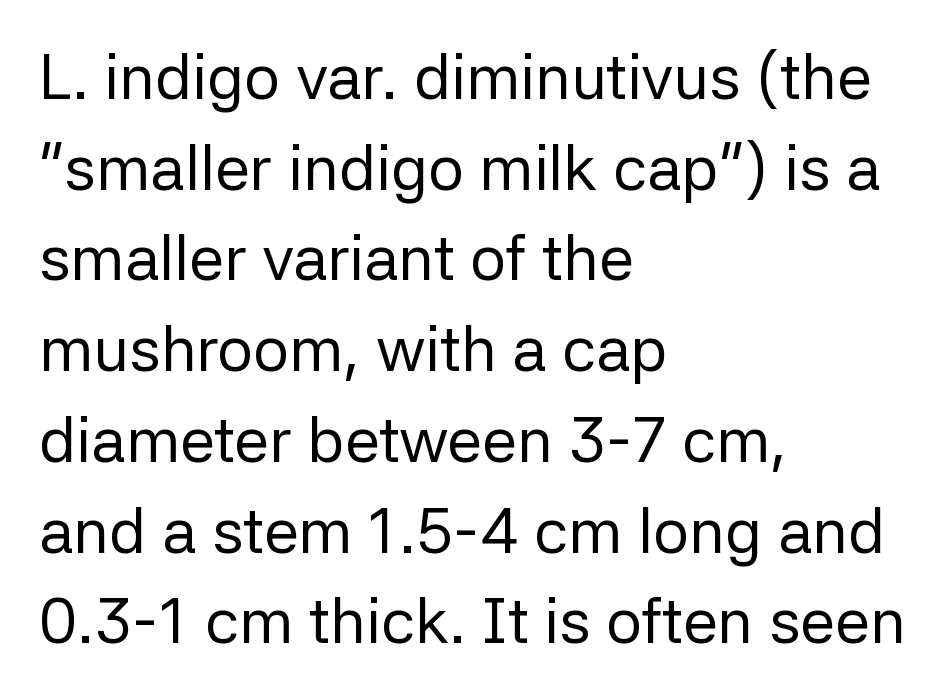
The image shows 63 px regular-weight sans-serif type, upright; set left-aligned, normal line spacing (1.44x), normal letter spacing, not underlined; low stroke contrast and a medium x-height.
